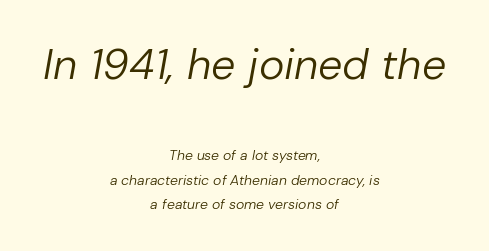
Q: Is the text bold? A: No.
Q: Is the text italic (slanted)? A: Yes, it leans right by about 10 degrees.
Q: Is the text underlined? A: No.
Q: How is the paragraph aligned? A: Centered.
Q: Is the spacing between letters normal or unusually wide? A: Normal.
Q: Which block of text is set in a larger size, the first (top) or the second (bottom)? A: The first (top) one.
Q: Width (condensed, normal, or wide)? A: Normal.
Q: Stroke contrast? A: Low.
Q: x-height? A: Medium.
Q: Monospaced? A: No.
